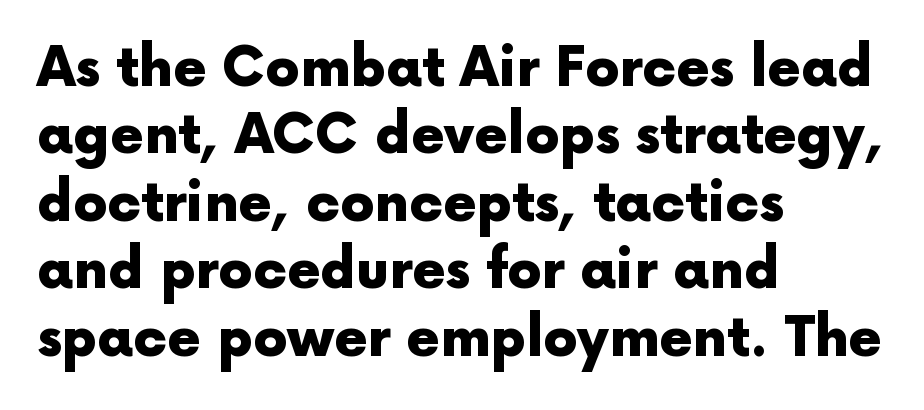
The image shows 54 px heavy sans-serif type, upright; set left-aligned, normal line spacing (1.25x), normal letter spacing, not underlined; a medium x-height.
